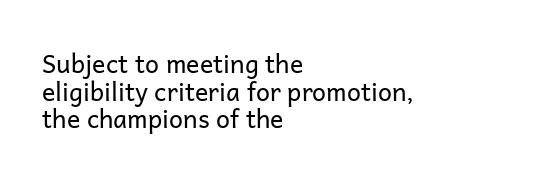
{"italic": "no", "bold": "no", "underline": "no", "align": "left", "line_spacing": "tight", "line_spacing_ratio": 1.11, "letter_spacing": "normal", "letter_spacing_em": 0.0, "glyph_px": 25}
